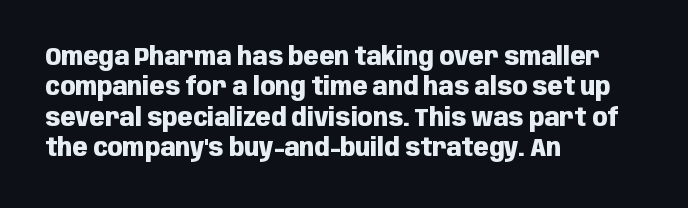
{"italic": "no", "bold": "yes", "underline": "no", "align": "left", "line_spacing_ratio": 1.22, "letter_spacing": "normal", "letter_spacing_em": 0.0, "glyph_px": 25}
